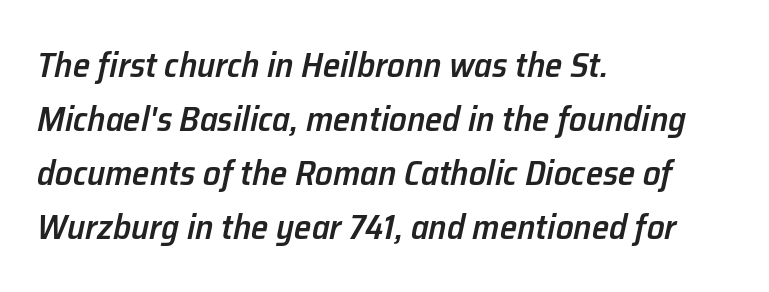
Default kerning and tracking; the words read as compact shapes. The rows are spaced the way most documents space them. As a designer I'd log this as weight 600, semibold. The letters advance in unequal steps, a hallmark of proportional type.
